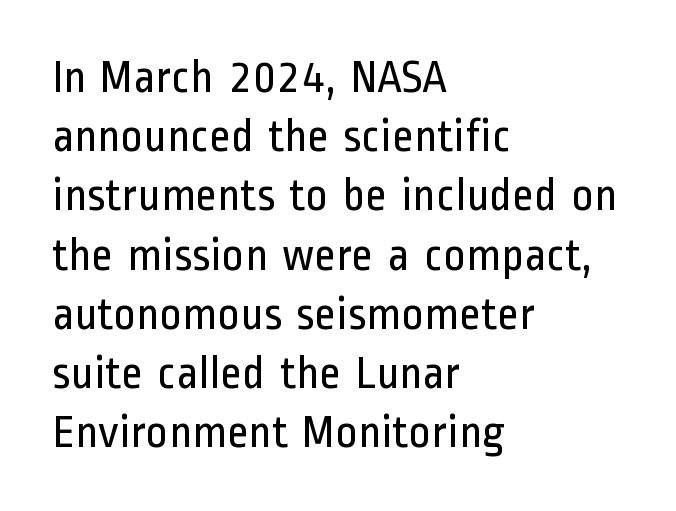
The image shows 47 px regular-weight, condensed sans-serif type, upright; set left-aligned, normal line spacing (1.26x), normal letter spacing, not underlined; low stroke contrast and a medium x-height.
